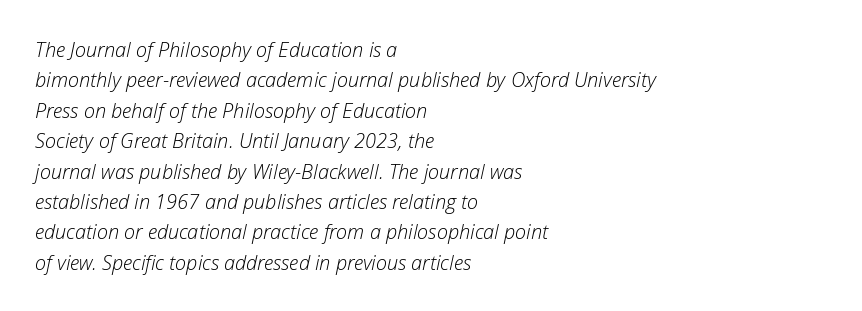
{"italic": "yes", "lean": "right", "slant_degrees": 12, "bold": "no", "underline": "no", "align": "left", "line_spacing": "normal", "line_spacing_ratio": 1.52, "letter_spacing": "normal", "letter_spacing_em": 0.0, "glyph_px": 20}
